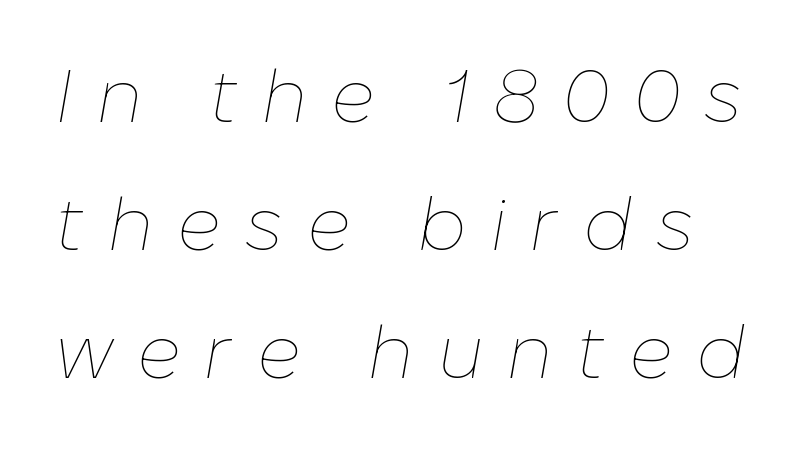
A typesetter would call this proportional, since set widths differ per character. Underline: absent. The horizontal fit of the characters is loose and conspicuously gappy. Stems and bowls with no extra thickness — not bold. An italicized treatment has been applied to the whole sample.
